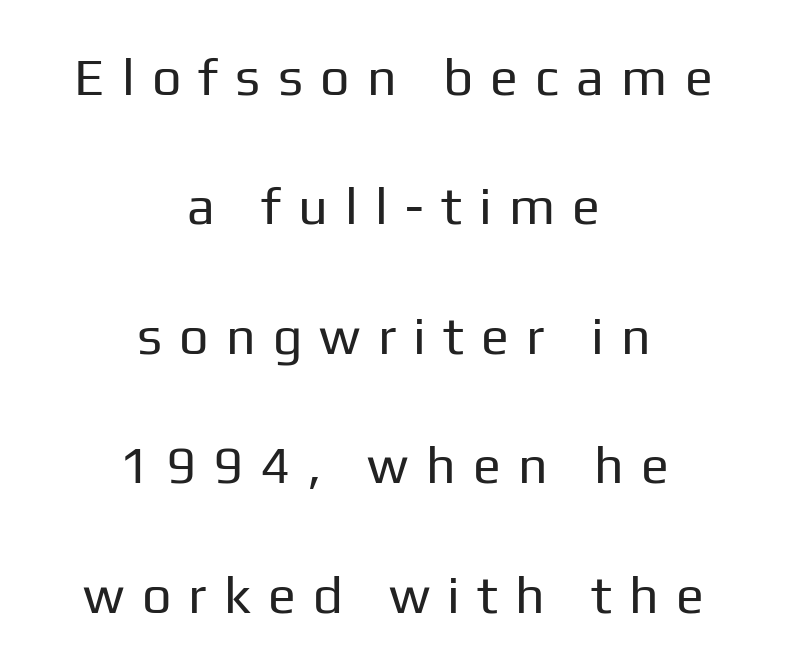
Words float on clear page, feet unadorned. You could fit nearly another row in the gap between these rows. The line texture is sparse and dotted thanks to wide tracking. Centered paragraph, ragged on both sides. The lettering stays uniformly vertical, giving the passage a roman look. The designer went with a sans here, leaving each stem footless.
